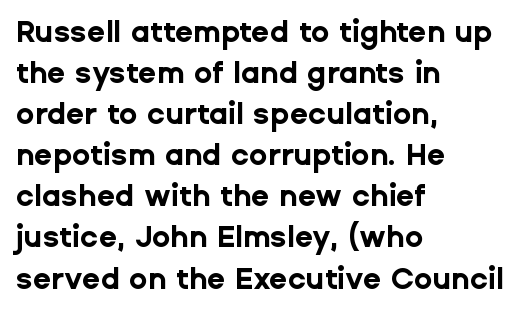
Nothing unusual about the tracking: characters are spaced as the font intends. The text was rendered using a sans face with plain stroke endings. Students, this is bold: see how much ink each stroke carries. The letters advance in unequal steps, a hallmark of proportional type. Line starts are locked; line ends wander. The passage shown stacks its lines at a standard gap.
